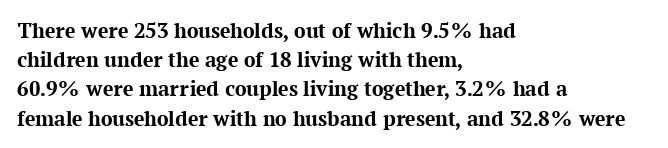
The image shows 23 px bold type, upright; set left-aligned, normal line spacing (1.27x), normal letter spacing, not underlined.
